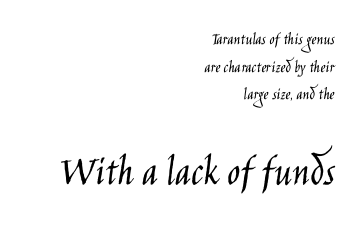
{"serif": "no", "bold": "no", "weight": "light", "width": "condensed", "stroke_contrast": "low", "x_height": "large", "monospaced": "no", "underline": "no", "align": "right", "line_spacing": "normal", "line_spacing_ratio": 1.62, "letter_spacing": "normal", "letter_spacing_em": 0.0, "larger_block": "second", "size_ratio": 2.53, "glyph_px": 43}
